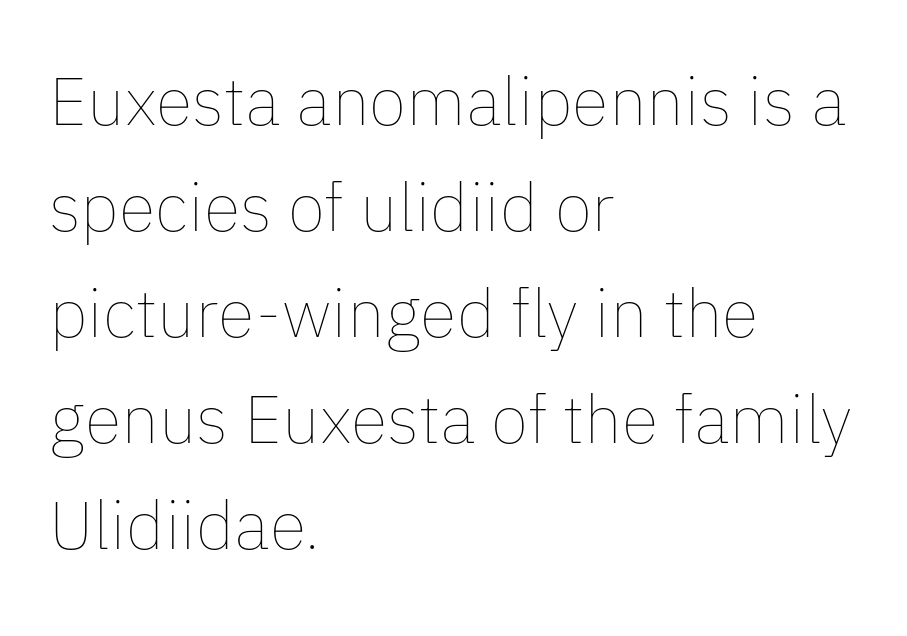
{"italic": "no", "bold": "no", "weight": "thin", "width": "normal", "stroke_contrast": "low", "x_height": "medium", "monospaced": "no", "underline": "no", "align": "left", "line_spacing": "normal", "line_spacing_ratio": 1.56, "letter_spacing": "normal", "letter_spacing_em": 0.0, "glyph_px": 68}
